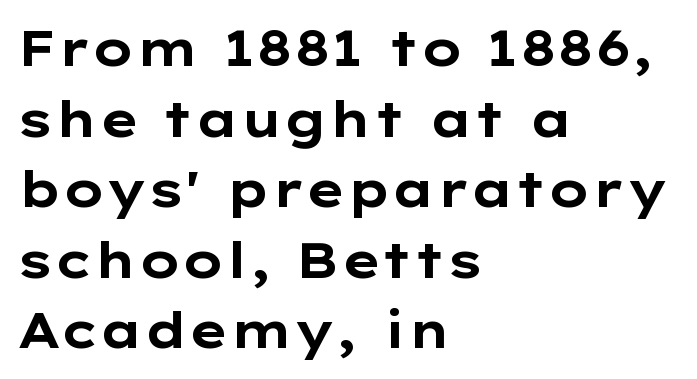
The image shows 49 px bold, wide sans-serif type, upright; set left-aligned, normal line spacing (1.44x), normal letter spacing, not underlined; low stroke contrast and a medium x-height.
